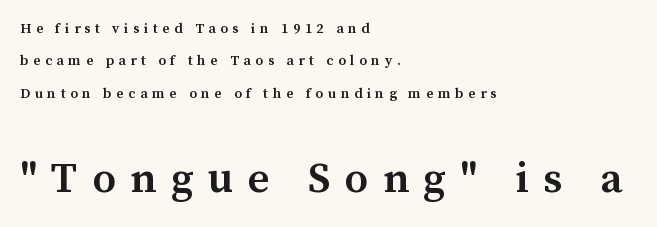
Q: Is the text bold? A: Semi-bold.
Q: Is the text italic (slanted)? A: No, it is upright.
Q: Is the typeface a serif or a sans-serif typeface? A: Serif.
Q: Is the text underlined? A: No.
Q: How is the paragraph aligned? A: Left-aligned.
Q: Is the spacing between letters normal or unusually wide? A: Unusually wide.
Q: Is the spacing between lines tight, normal or loose? A: Loose.
Q: Which block of text is set in a larger size, the first (top) or the second (bottom)? A: The second (bottom) one.
Q: Width (condensed, normal, or wide)? A: Normal.
Q: Stroke contrast? A: Medium.
Q: x-height? A: Medium.
Q: Monospaced? A: No.
